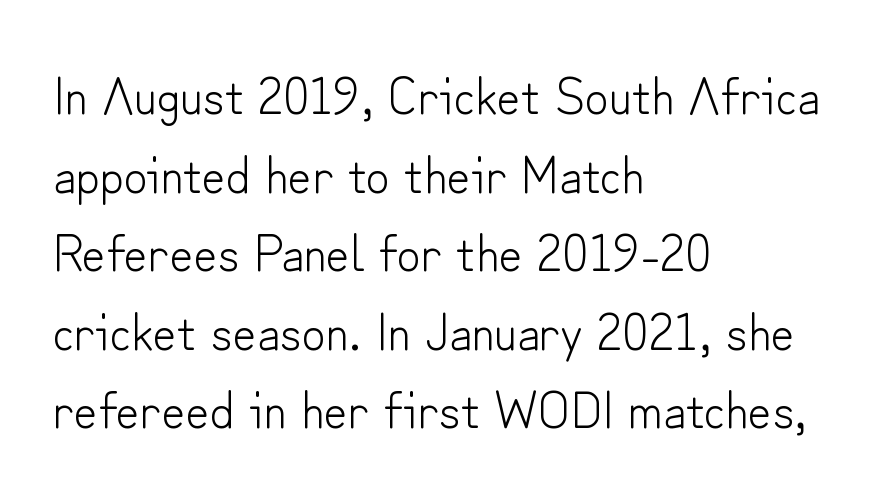
{"serif": "no", "italic": "no", "bold": "no", "weight": "light", "width": "normal", "stroke_contrast": "low", "x_height": "small", "monospaced": "no", "underline": "no", "align": "left", "line_spacing": "normal", "line_spacing_ratio": 1.51, "letter_spacing": "normal", "letter_spacing_em": 0.0, "glyph_px": 52}
